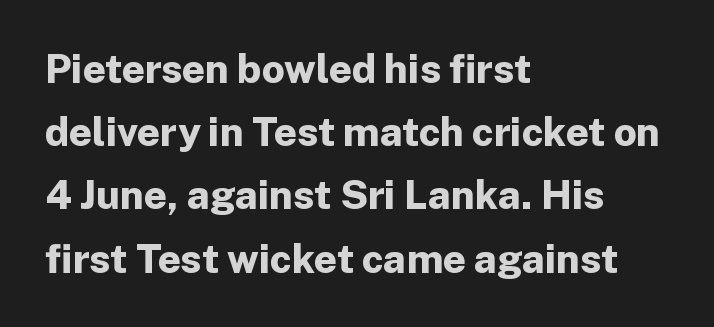
Do the characters align in a grid? No, the font is proportional. The glyphs in this specimen are sans serif. The passage shown is emphatically bold. Vertical spacing — default.
